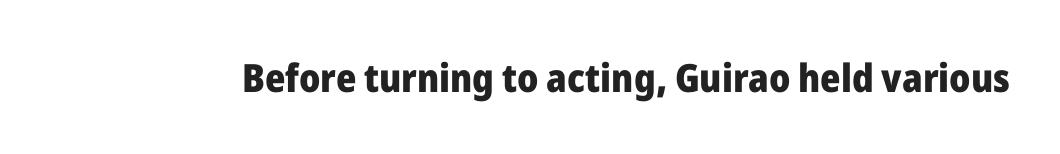
You could not count columns in this text — the font is proportionally spaced. A dark, heavy texture on the line: the type is bold. The space directly below the letters is spotless. Inter-character spacing is left at the font's built-in metrics. These lines are composed in type without serifs.
